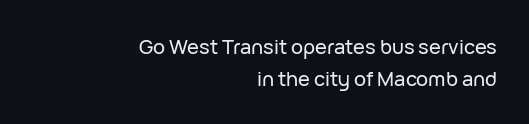
Compared with typical body copy, the letter spacing here is the same. The lines sit at an ordinary, default distance from one another. Unlike italic type, these characters show no tilt at all. Leftover space on each line is placed entirely before the opening word. The specimen omits any rule beneath the text block's lines.
